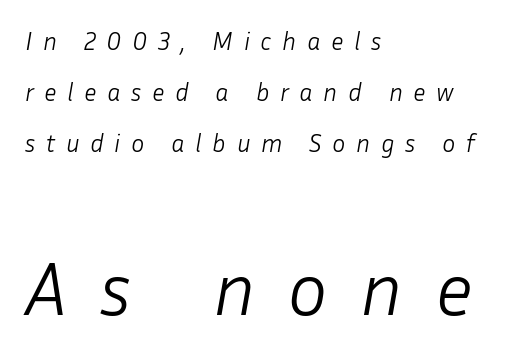
The compositor pushed each line to the left boundary. The glyphs are unaccompanied by any horizontal stroke below them. You get the small type first, then a jump to larger type. Is the type slanted? Yes — the strokes lean at a clear angle.
